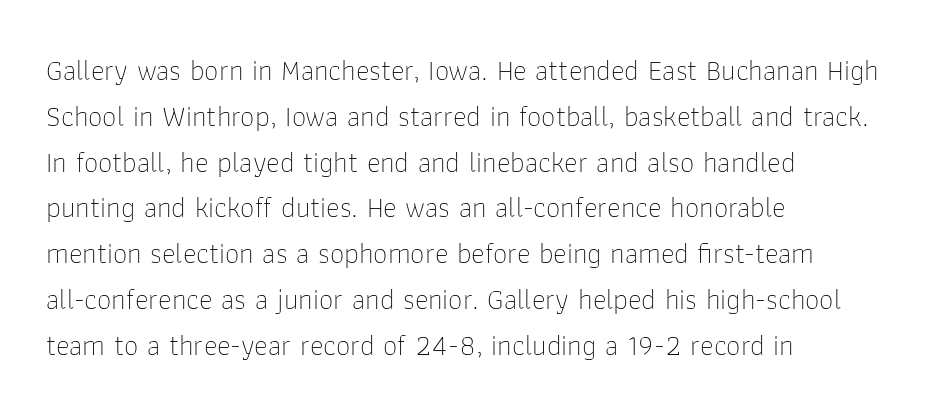
{"serif": "no", "italic": "no", "bold": "no", "weight": "thin", "width": "normal", "stroke_contrast": "low", "x_height": "medium", "monospaced": "no", "underline": "no", "align": "left", "line_spacing": "normal", "line_spacing_ratio": 1.58, "letter_spacing": "normal", "letter_spacing_em": 0.0, "glyph_px": 29}
